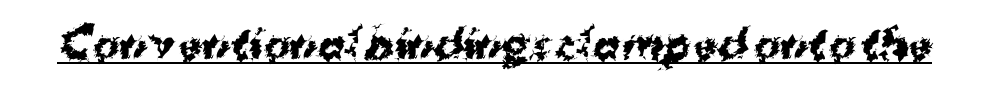
{"serif": "no", "bold": "yes", "weight": "bold", "width": "normal", "stroke_contrast": "medium", "x_height": "medium", "monospaced": "no", "underline": "yes", "letter_spacing": "normal", "letter_spacing_em": 0.0, "glyph_px": 40}
